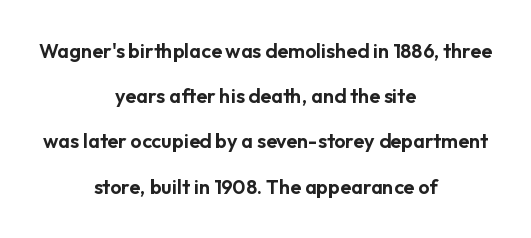
Q: Is the text italic (slanted)? A: No, it is upright.
Q: Is the text underlined? A: No.
Q: How is the paragraph aligned? A: Centered.
Q: Is the spacing between letters normal or unusually wide? A: Normal.
Q: Is the spacing between lines tight, normal or loose? A: Loose.
